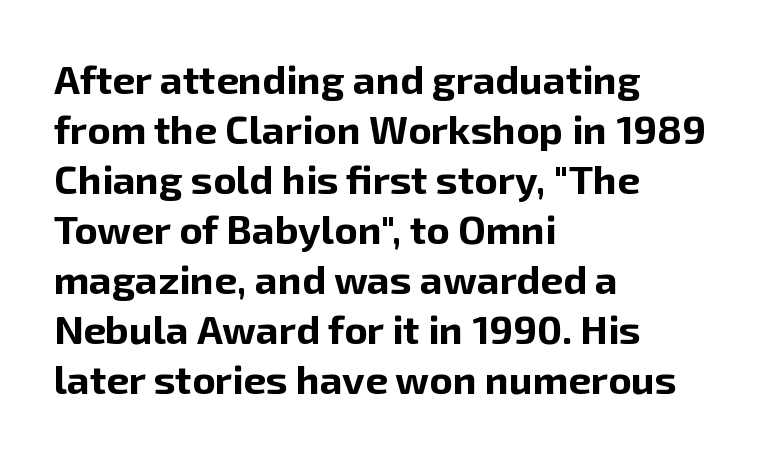
{"serif": "no", "italic": "no", "bold": "yes", "weight": "bold", "width": "normal", "stroke_contrast": "low", "x_height": "medium", "monospaced": "no", "underline": "no", "align": "left", "line_spacing": "normal", "line_spacing_ratio": 1.25, "letter_spacing": "normal", "letter_spacing_em": 0.0, "glyph_px": 40}
